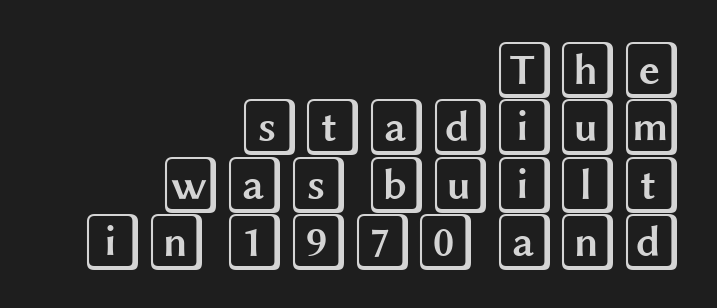
{"italic": "no", "width": "wide", "x_height": "large", "underline": "no", "align": "right", "line_spacing": "tight", "line_spacing_ratio": 0.99, "letter_spacing": "normal", "letter_spacing_em": 0.0, "glyph_px": 58}
